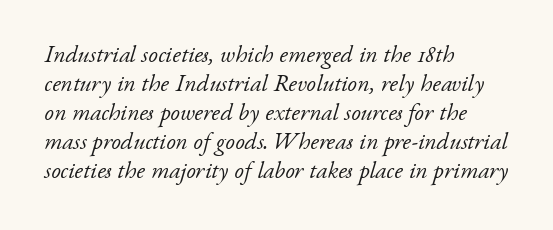
The image shows 24 px text type, italic (leaning right); set left-aligned, line spacing 1.21x, normal letter spacing, not underlined.
